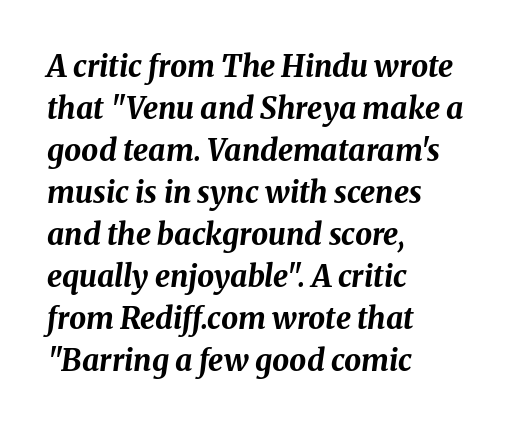
The image shows 30 px bold type, italic (leaning right); set left-aligned, normal line spacing (1.4x), normal letter spacing, not underlined; medium stroke contrast and a medium x-height.
